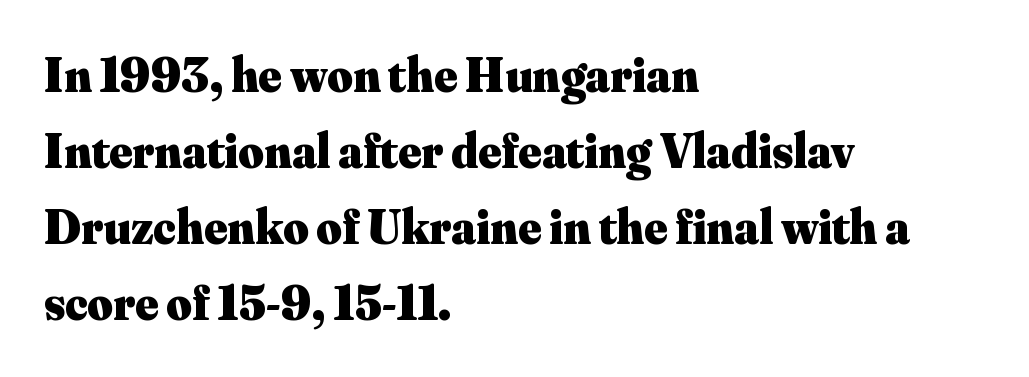
The passage shown is emphatically bold. The horizontal fit of the characters is conventional and even. Regular leading. Only glyphs here, with clear space below each row. Regarding serifs, this sample has them. Varying glyph widths throughout — classic text-font behaviour.
